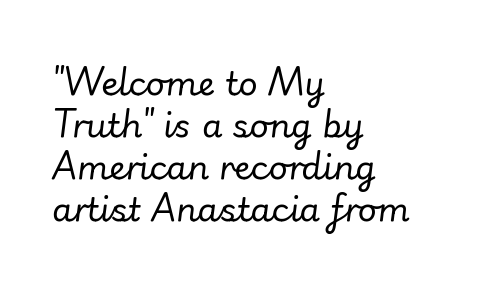
Looking at the ascenders, they clearly lean. Decoration check: the copy has no underline. Short and long lines alike share a common starting point at left. This reads as an unemphasized weight, regular at the heaviest.
